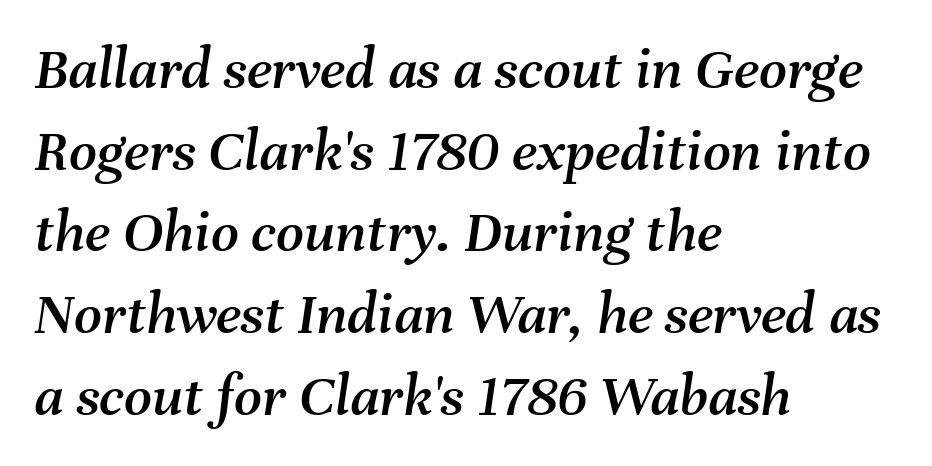
The image shows 61 px text type, italic (leaning right); set left-aligned, normal line spacing (1.34x), normal letter spacing, not underlined; medium stroke contrast and a medium x-height.
